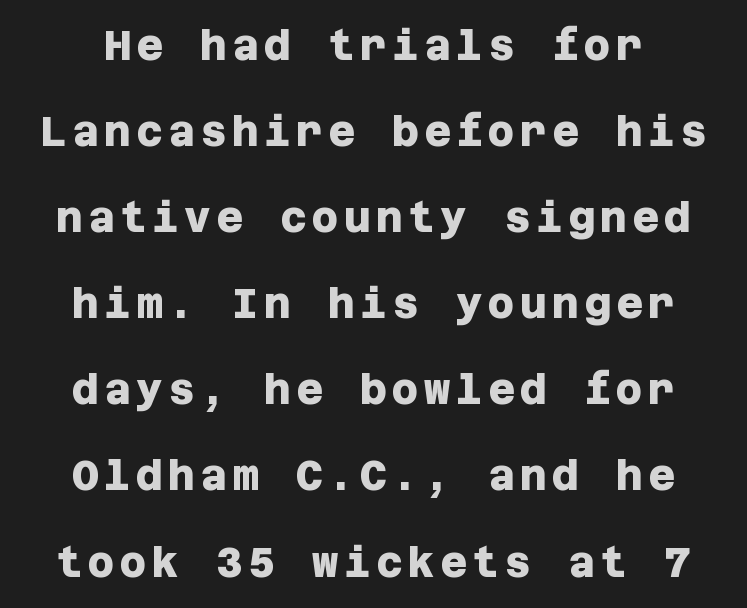
The image shows 41 px heavy sans-serif type; set loose line spacing (2.1x), not underlined; low stroke contrast and a large x-height.
